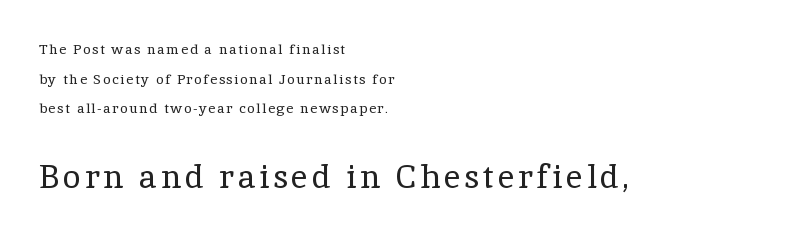
Q: Is the text bold? A: No.
Q: Is the text italic (slanted)? A: No, it is upright.
Q: Is the typeface a serif or a sans-serif typeface? A: Serif.
Q: Is the text underlined? A: No.
Q: How is the paragraph aligned? A: Left-aligned.
Q: Is the spacing between lines tight, normal or loose? A: Loose.
Q: Which block of text is set in a larger size, the first (top) or the second (bottom)? A: The second (bottom) one.
Q: Width (condensed, normal, or wide)? A: Normal.
Q: x-height? A: Medium.
Q: Monospaced? A: No.
